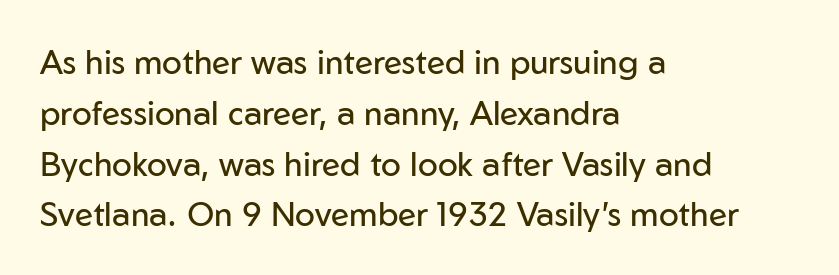
The image shows 33 px regular-weight sans-serif type, upright; set left-aligned, normal line spacing (1.54x), normal letter spacing, not underlined; low stroke contrast and a medium x-height.
